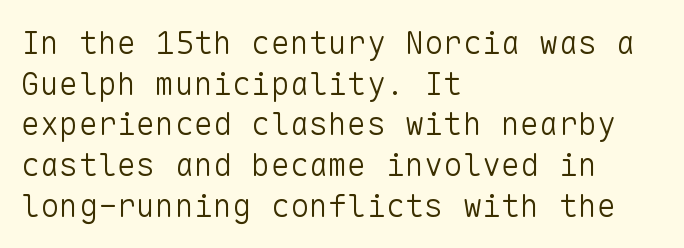
Q: Is the text bold? A: No.
Q: Is the text italic (slanted)? A: No, it is upright.
Q: Is the typeface a serif or a sans-serif typeface? A: Sans-serif.
Q: Is the text underlined? A: No.
Q: How is the paragraph aligned? A: Left-aligned.
Q: Is the spacing between letters normal or unusually wide? A: Normal.
Q: Is the spacing between lines tight, normal or loose? A: Normal.
Q: Width (condensed, normal, or wide)? A: Normal.
Q: Stroke contrast? A: Low.
Q: x-height? A: Medium.
Q: Monospaced? A: Yes.
